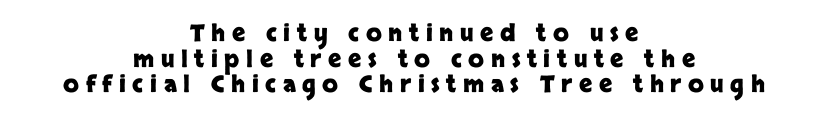
The image shows 23 px bold type, upright; set centered, tight line spacing (1.11x), unusually wide letter spacing (+0.29 em), not underlined.
